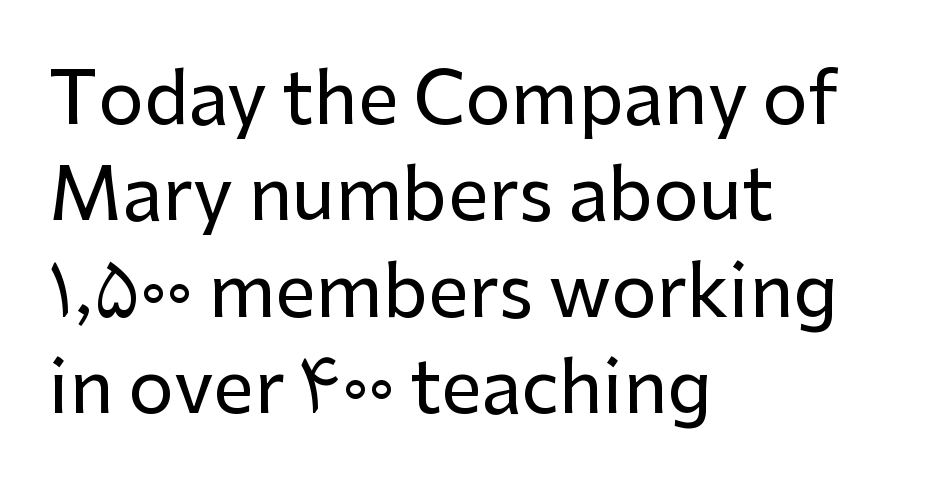
The image shows 72 px sans-serif type, upright; set left-aligned, normal line spacing (1.34x), normal letter spacing, not underlined; low stroke contrast and a medium x-height.
